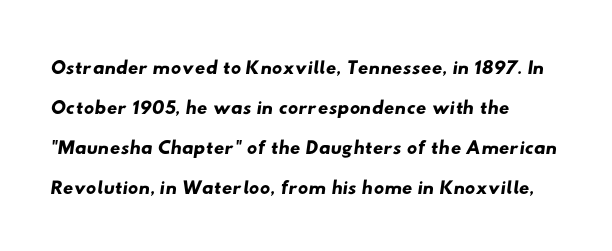
Q: Is the typeface a serif or a sans-serif typeface? A: Sans-serif.
Q: Is the text underlined? A: No.
Q: How is the paragraph aligned? A: Left-aligned.
Q: Is the spacing between letters normal or unusually wide? A: Normal.
Q: Is the spacing between lines tight, normal or loose? A: Normal.
Q: Width (condensed, normal, or wide)? A: Wide.
Q: Stroke contrast? A: Low.
Q: x-height? A: Small.
Q: Monospaced? A: No.
